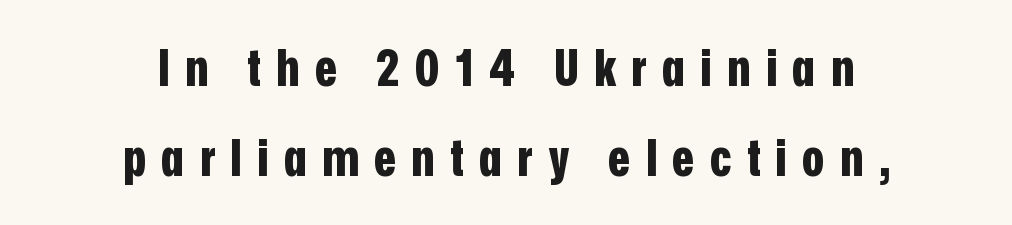
The image shows 51 px bold, condensed sans-serif type, upright; set centered, line spacing 1.77x, unusually wide letter spacing (+0.3 em), not underlined; low stroke contrast and a medium x-height.
